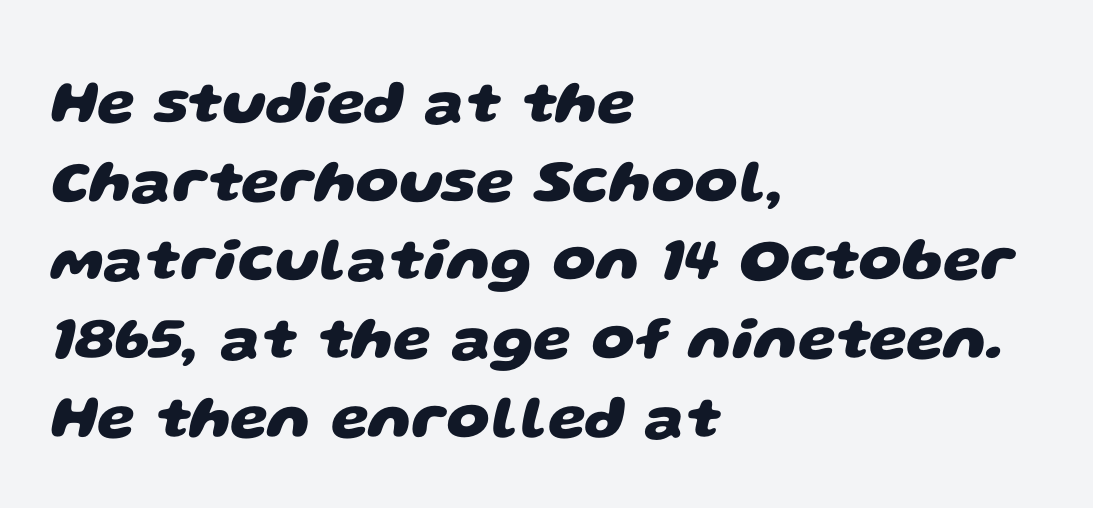
{"serif": "no", "bold": "yes", "weight": "heavy", "width": "wide", "stroke_contrast": "low", "x_height": "large", "monospaced": "no", "underline": "no", "align": "left", "line_spacing": "normal", "line_spacing_ratio": 1.29, "letter_spacing": "normal", "letter_spacing_em": 0.0, "glyph_px": 61}
